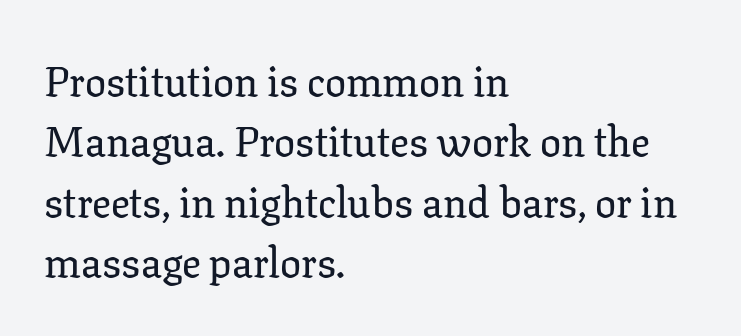
The image shows 42 px serif type, upright; set left-aligned, normal line spacing (1.44x), normal letter spacing, not underlined; low stroke contrast and a medium x-height.
